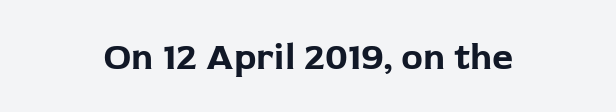
The letters sit at their default tracking, neither squeezed nor spread. Visually the block forms a symmetrical silhouette, jagged on both flanks. Every character sits straight up, as roman type does. Every letter is thick-stroked: bold, no question. Examine the stroke ends and you'll find no serifs. The rendering uses natural spacing where letterforms have individual widths.
